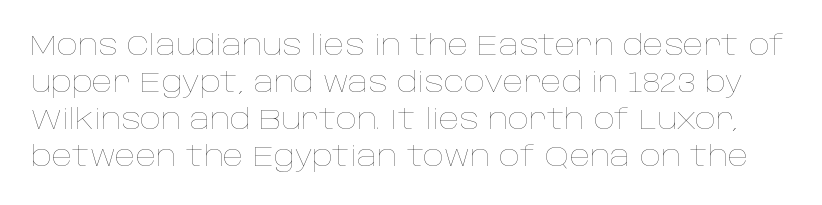
The image shows 29 px thin type, upright; set normal line spacing (1.28x), normal letter spacing, not underlined; low stroke contrast and a large x-height.
